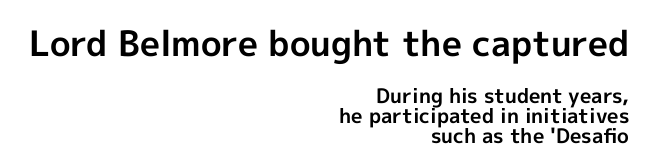
Underline: absent. The gaps between neighbouring characters are ordinary and unremarkable. These two chunks differ in scale, with the top chunk taking the larger measure. Typographically, this falls in the sans-serif category. The typesetting leans heavy: a genuine bold.
